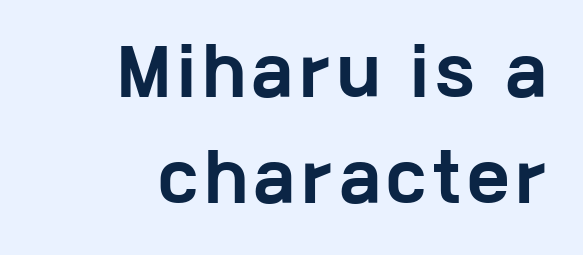
{"serif": "no", "italic": "no", "bold": "yes", "weight": "bold", "width": "wide", "stroke_contrast": "low", "x_height": "medium", "monospaced": "no", "underline": "no", "align": "right", "line_spacing": "normal", "line_spacing_ratio": 1.68, "glyph_px": 63}
